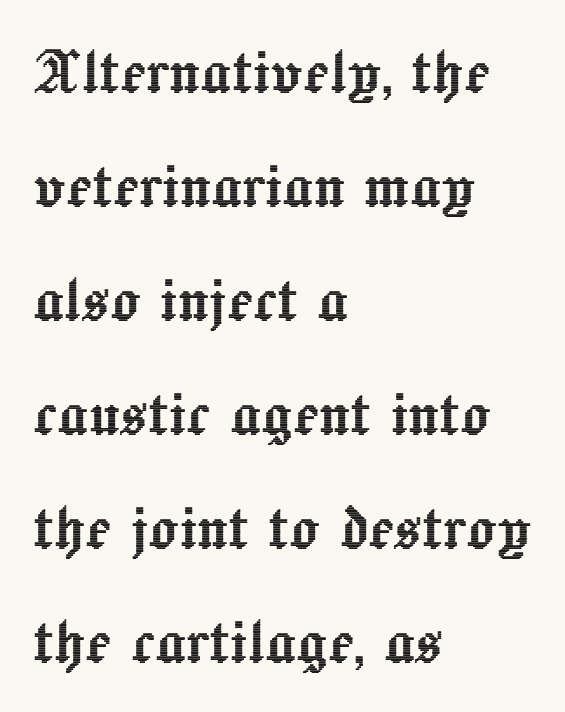
{"italic": "no", "width": "normal", "x_height": "medium", "monospaced": "no", "underline": "no", "align": "left", "line_spacing": "normal", "line_spacing_ratio": 1.52, "letter_spacing": "normal", "letter_spacing_em": 0.0, "glyph_px": 75}
